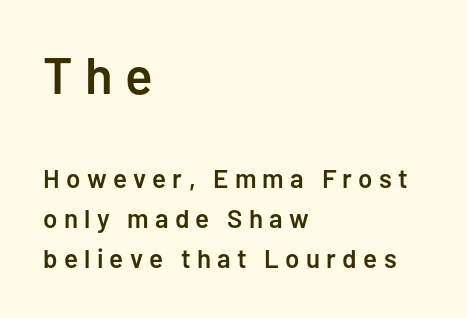
Q: Is the text bold? A: Semi-bold.
Q: Is the text italic (slanted)? A: No, it is upright.
Q: Is the typeface a serif or a sans-serif typeface? A: Sans-serif.
Q: Is the text underlined? A: No.
Q: How is the paragraph aligned? A: Left-aligned.
Q: Is the spacing between letters normal or unusually wide? A: Unusually wide.
Q: Is the spacing between lines tight, normal or loose? A: Normal.
Q: Which block of text is set in a larger size, the first (top) or the second (bottom)? A: The first (top) one.
Q: Width (condensed, normal, or wide)? A: Normal.
Q: Stroke contrast? A: Low.
Q: x-height? A: Medium.
Q: Monospaced? A: No.
